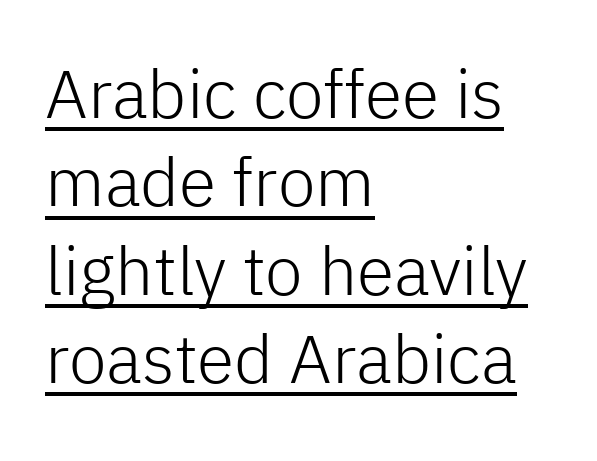
The image shows 68 px light sans-serif type, upright; set left-aligned, normal line spacing (1.3x), normal letter spacing, underlined; low stroke contrast and a medium x-height.
